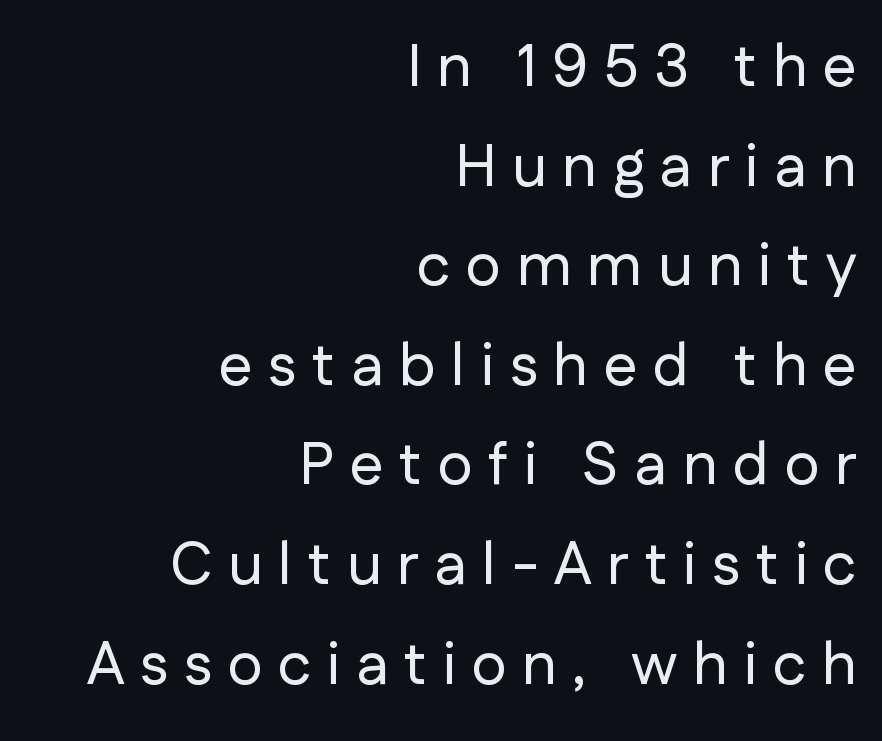
Q: Is the text italic (slanted)? A: No, it is upright.
Q: Is the typeface a serif or a sans-serif typeface? A: Sans-serif.
Q: Is the text underlined? A: No.
Q: How is the paragraph aligned? A: Right-aligned.
Q: Is the spacing between letters normal or unusually wide? A: Unusually wide.
Q: Is the spacing between lines tight, normal or loose? A: Normal.
Q: Width (condensed, normal, or wide)? A: Normal.
Q: Stroke contrast? A: Low.
Q: x-height? A: Medium.
Q: Monospaced? A: No.
